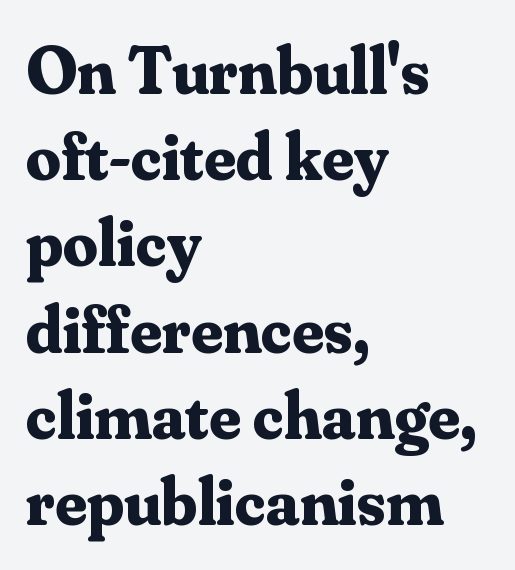
The image shows 69 px bold serif type, upright; set left-aligned, normal line spacing (1.25x), normal letter spacing, not underlined; medium stroke contrast and a small x-height.
